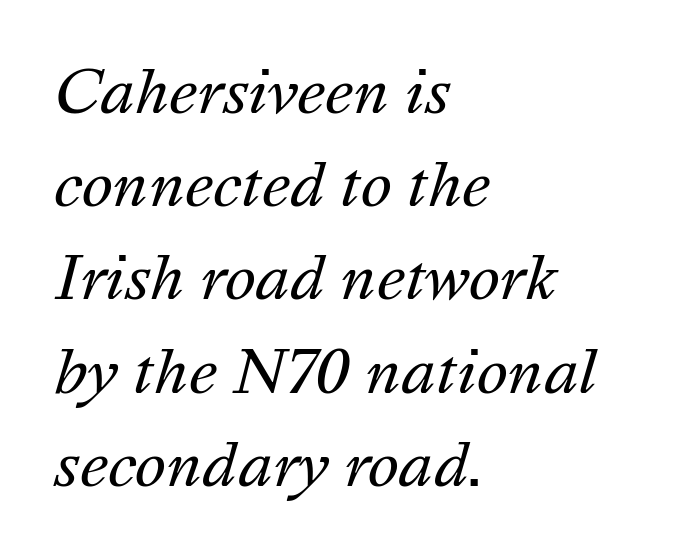
{"italic": "yes", "lean": "right", "slant_degrees": 16, "bold": "no", "weight": "regular", "width": "normal", "stroke_contrast": "medium", "x_height": "medium", "monospaced": "no", "underline": "no", "align": "left", "line_spacing": "normal", "line_spacing_ratio": 1.58, "letter_spacing": "normal", "letter_spacing_em": 0.0, "glyph_px": 59}
